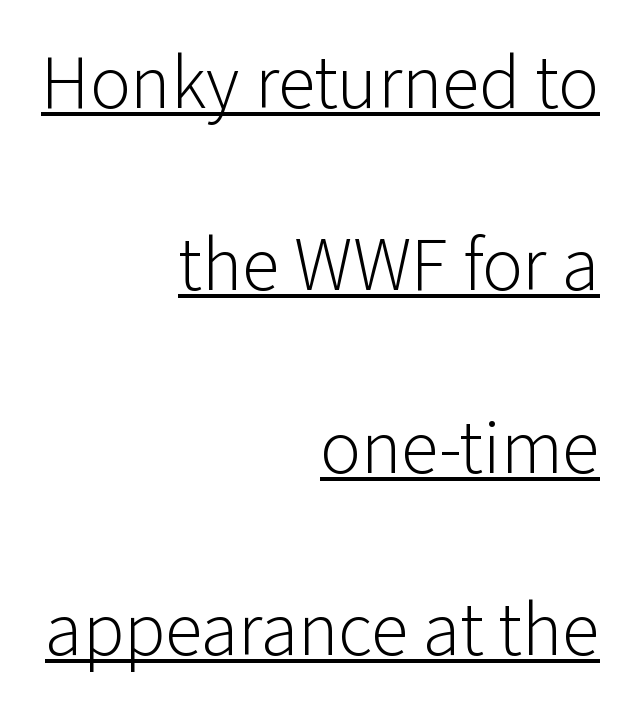
Is there any slant? The stems are plumb. The face used here is proportionally spaced, like ordinary book or web type. The rendering uses a large line-height, opening up the rows. Compared with a flush-left layout, this one pins lines to the opposite, right side. The gaps between neighbouring characters are ordinary and unremarkable.
